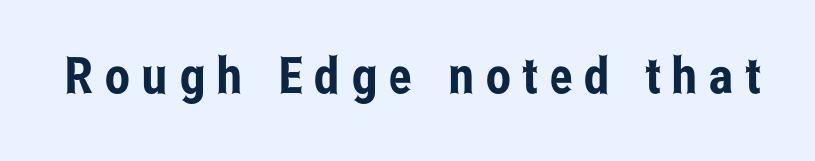
Q: Is the text italic (slanted)? A: No, it is upright.
Q: Is the typeface a serif or a sans-serif typeface? A: Sans-serif.
Q: Is the text underlined? A: No.
Q: Is the spacing between letters normal or unusually wide? A: Unusually wide.
Q: Width (condensed, normal, or wide)? A: Condensed.
Q: Stroke contrast? A: Low.
Q: x-height? A: Medium.
Q: Monospaced? A: No.
